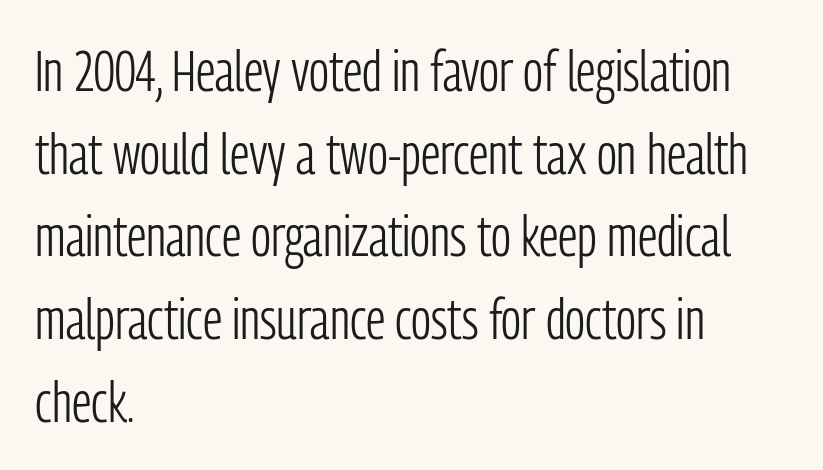
Q: Is the text bold? A: No.
Q: Is the text italic (slanted)? A: No, it is upright.
Q: Is the typeface a serif or a sans-serif typeface? A: Sans-serif.
Q: Is the text underlined? A: No.
Q: How is the paragraph aligned? A: Left-aligned.
Q: Is the spacing between letters normal or unusually wide? A: Normal.
Q: Is the spacing between lines tight, normal or loose? A: Normal.
Q: Width (condensed, normal, or wide)? A: Condensed.
Q: Stroke contrast? A: Low.
Q: x-height? A: Medium.
Q: Monospaced? A: No.
